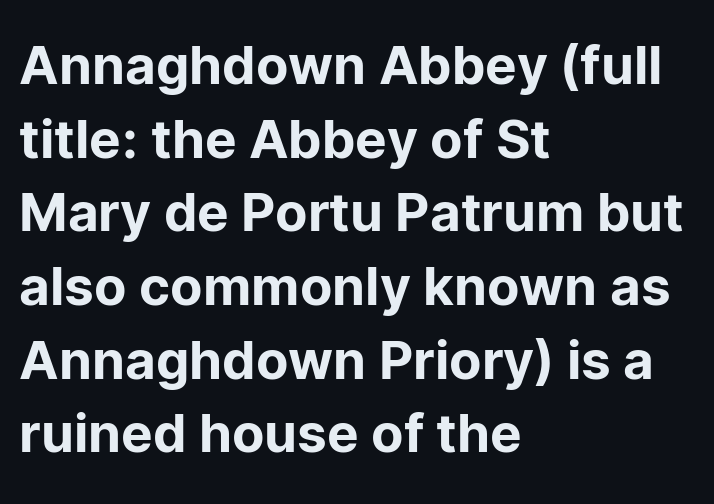
{"serif": "no", "italic": "no", "width": "normal", "stroke_contrast": "low", "x_height": "medium", "monospaced": "no", "underline": "no", "align": "left", "line_spacing": "normal", "line_spacing_ratio": 1.39, "letter_spacing": "normal", "letter_spacing_em": 0.0, "glyph_px": 53}
